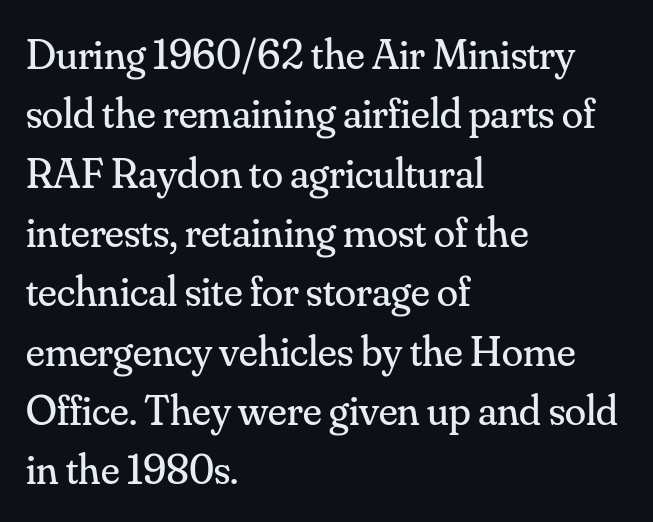
{"serif": "yes", "italic": "no", "bold": "no", "weight": "regular", "width": "normal", "stroke_contrast": "medium", "x_height": "small", "monospaced": "no", "underline": "no", "align": "left", "line_spacing": "normal", "line_spacing_ratio": 1.38, "letter_spacing": "normal", "letter_spacing_em": 0.0, "glyph_px": 43}
